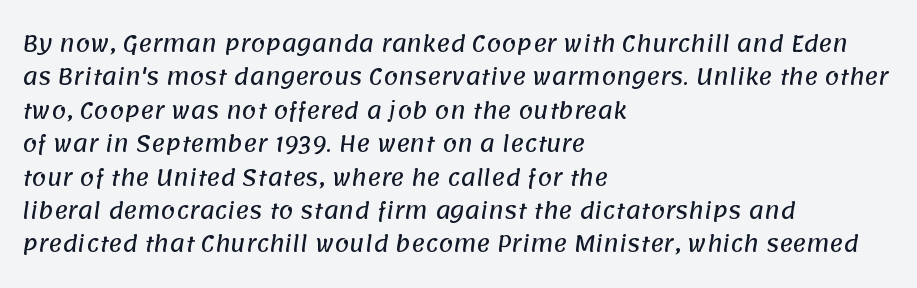
The image shows 21 px text type; set left-aligned, normal line spacing (1.59x), normal letter spacing, not underlined.
